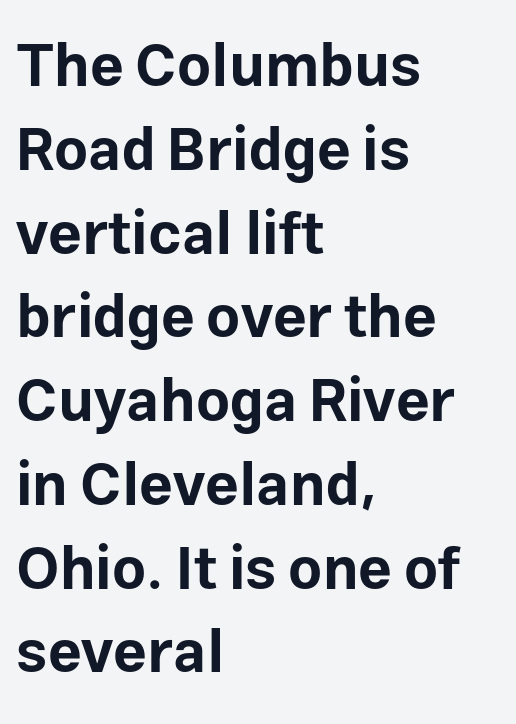
The image shows 59 px bold sans-serif type, upright; set left-aligned, normal line spacing (1.42x), normal letter spacing, not underlined; low stroke contrast and a medium x-height.
